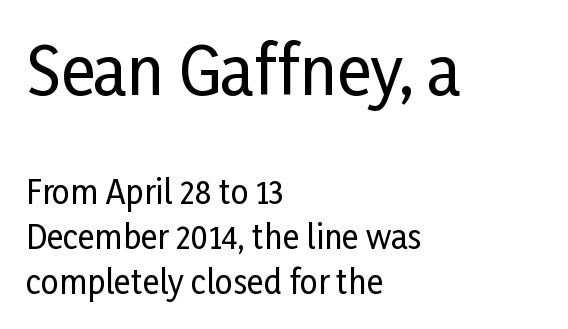
{"serif": "no", "italic": "no", "width": "condensed", "stroke_contrast": "low", "x_height": "medium", "monospaced": "no", "underline": "no", "align": "left", "line_spacing": "normal", "line_spacing_ratio": 1.41, "letter_spacing": "normal", "letter_spacing_em": 0.0, "larger_block": "first", "size_ratio": 2.03, "glyph_px": 65}
